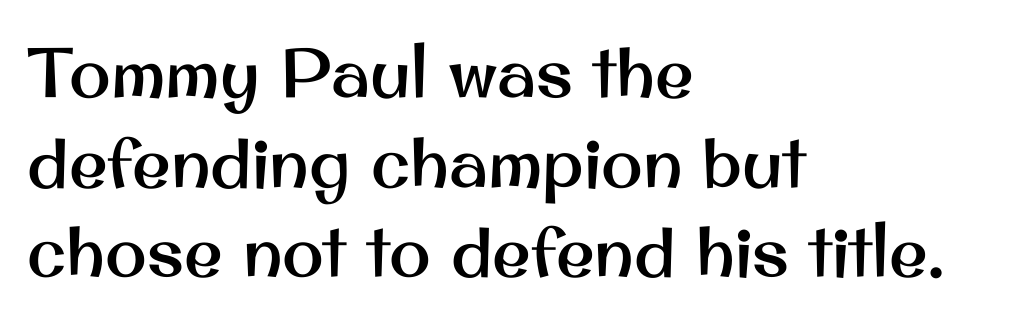
The image shows 70 px sans-serif type, upright; set left-aligned, normal line spacing (1.28x), normal letter spacing, not underlined; medium stroke contrast and a small x-height.
